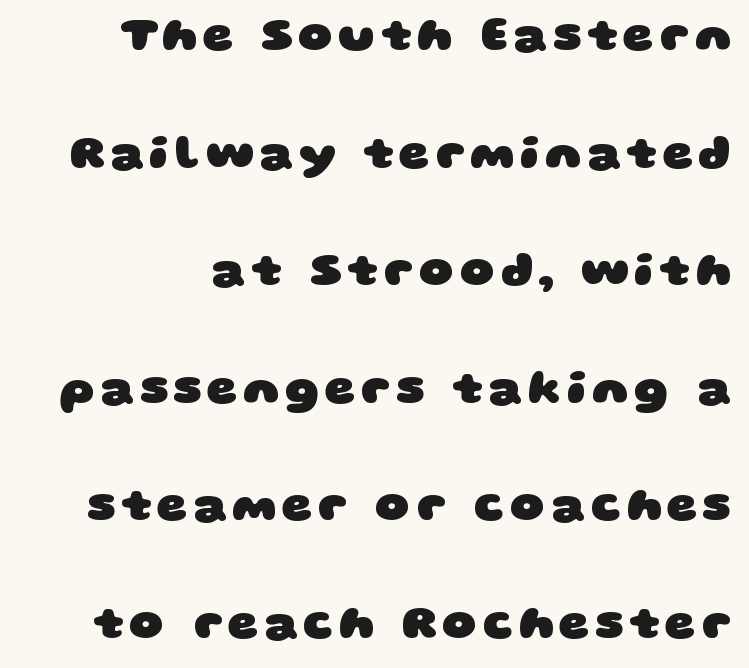
Q: Is the text bold? A: Yes.
Q: Is the typeface a serif or a sans-serif typeface? A: Sans-serif.
Q: Is the text underlined? A: No.
Q: Is the spacing between lines tight, normal or loose? A: Loose.
Q: Width (condensed, normal, or wide)? A: Wide.
Q: Stroke contrast? A: Low.
Q: x-height? A: Large.
Q: Monospaced? A: No.
